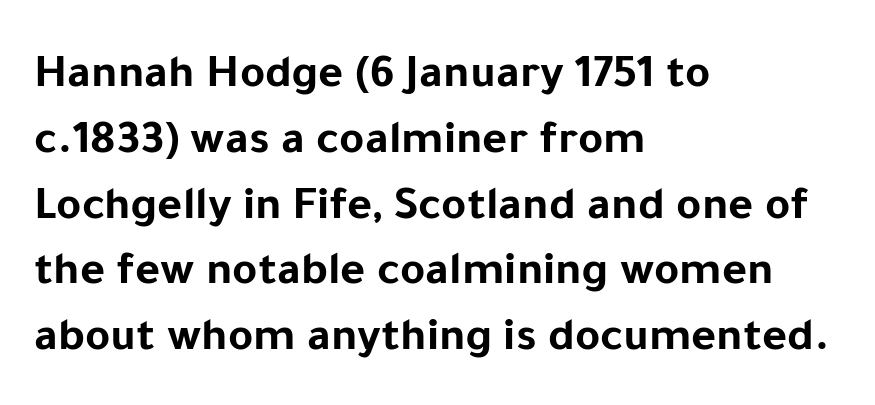
Q: Is the text bold? A: Yes.
Q: Is the text italic (slanted)? A: No, it is upright.
Q: Is the typeface a serif or a sans-serif typeface? A: Sans-serif.
Q: Is the text underlined? A: No.
Q: How is the paragraph aligned? A: Left-aligned.
Q: Is the spacing between letters normal or unusually wide? A: Normal.
Q: Is the spacing between lines tight, normal or loose? A: Normal.
Q: Width (condensed, normal, or wide)? A: Normal.
Q: Stroke contrast? A: Low.
Q: x-height? A: Medium.
Q: Monospaced? A: No.
